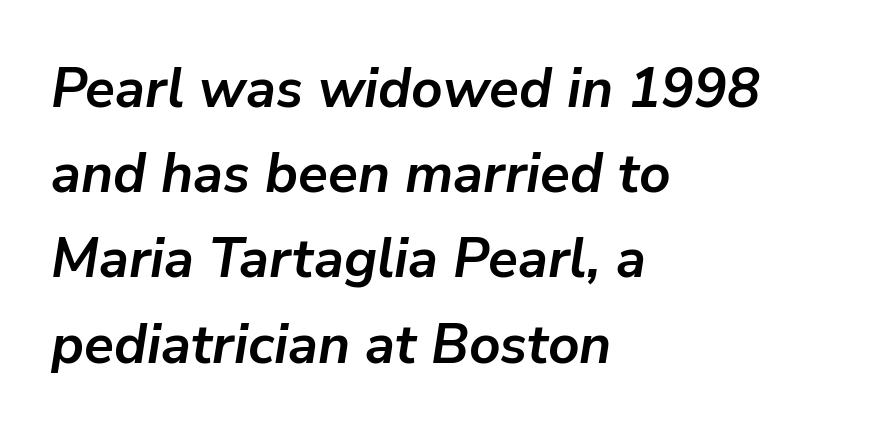
{"italic": "yes", "lean": "right", "slant_degrees": 9, "bold": "yes", "weight": "semibold", "width": "normal", "stroke_contrast": "low", "x_height": "medium", "monospaced": "no", "underline": "no", "align": "left", "line_spacing": "normal", "line_spacing_ratio": 1.55, "letter_spacing": "normal", "letter_spacing_em": 0.0, "glyph_px": 55}
